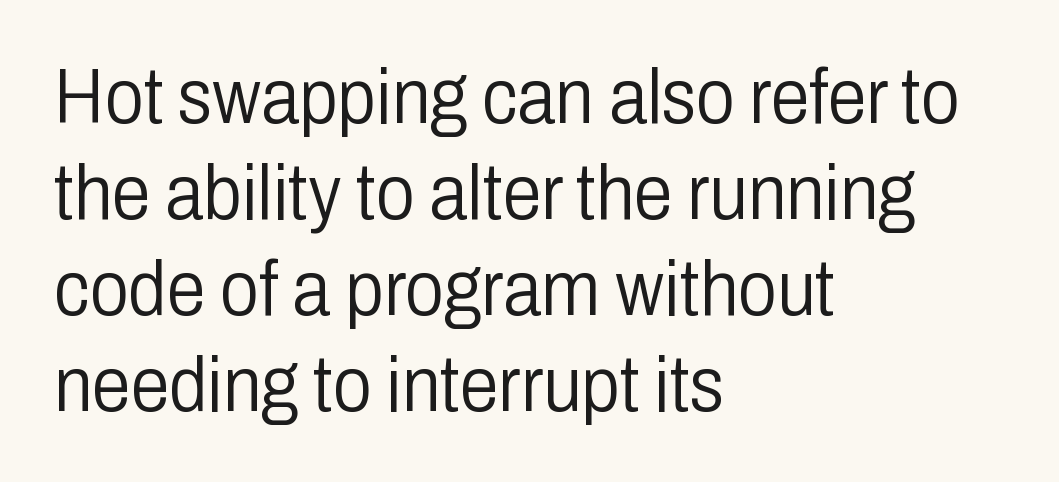
The image shows 78 px light, condensed sans-serif type, upright; set left-aligned, line spacing 1.23x, normal letter spacing, not underlined; low stroke contrast and a medium x-height.
